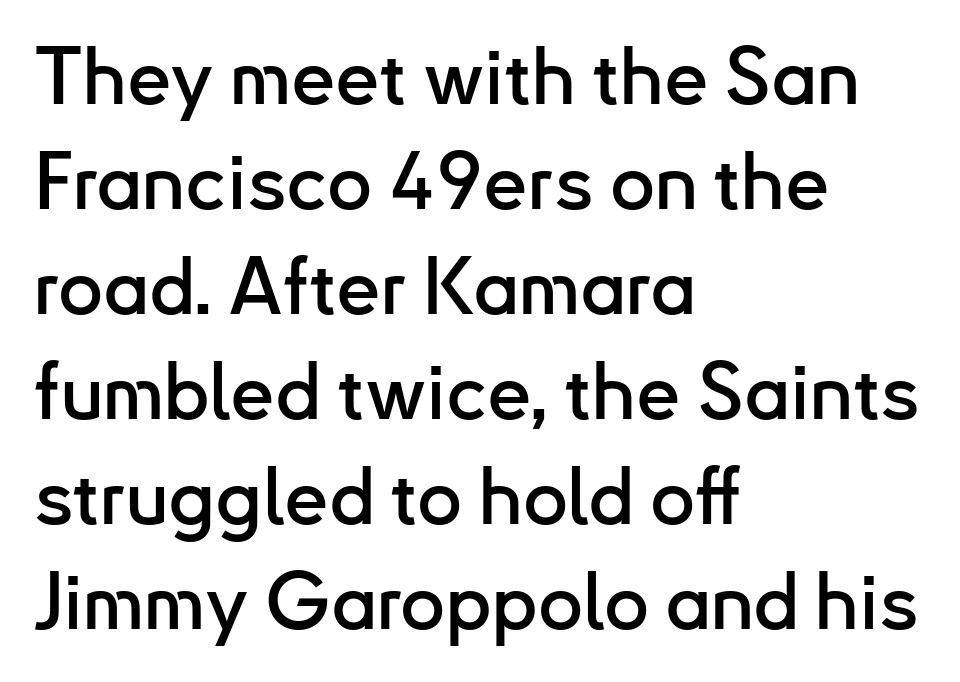
The image shows 79 px sans-serif type, upright; set left-aligned, normal line spacing (1.33x), normal letter spacing, not underlined; low stroke contrast and a small x-height.
